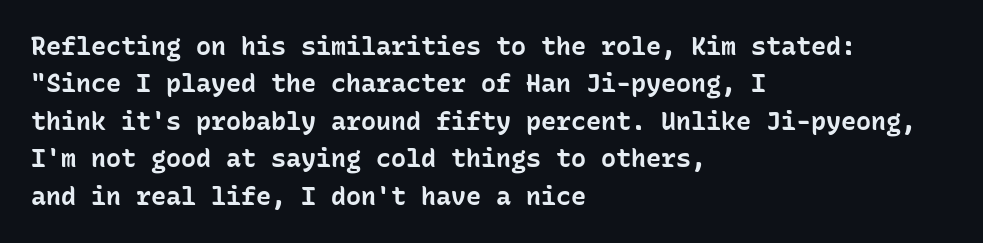
{"italic": "no", "bold": "yes", "underline": "no", "align": "left", "line_spacing": "normal", "line_spacing_ratio": 1.5, "letter_spacing": "normal", "letter_spacing_em": 0.0, "glyph_px": 25}
